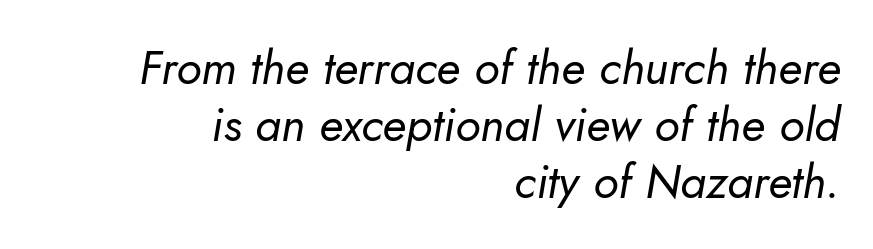
{"italic": "yes", "lean": "right", "slant_degrees": 5, "bold": "no", "weight": "regular", "width": "normal", "stroke_contrast": "low", "x_height": "small", "monospaced": "no", "underline": "no", "align": "right", "line_spacing_ratio": 1.21, "letter_spacing": "normal", "letter_spacing_em": 0.0, "glyph_px": 47}
